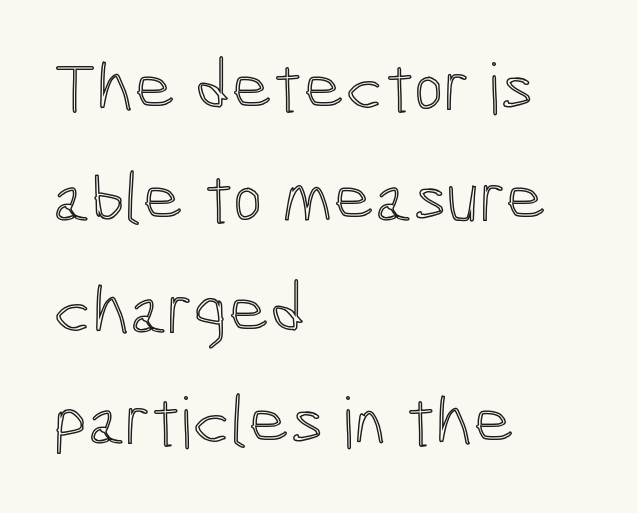
{"italic": "no", "width": "condensed", "x_height": "medium", "monospaced": "no", "underline": "no", "align": "left", "line_spacing": "normal", "line_spacing_ratio": 1.57, "letter_spacing": "normal", "letter_spacing_em": 0.0, "glyph_px": 71}
